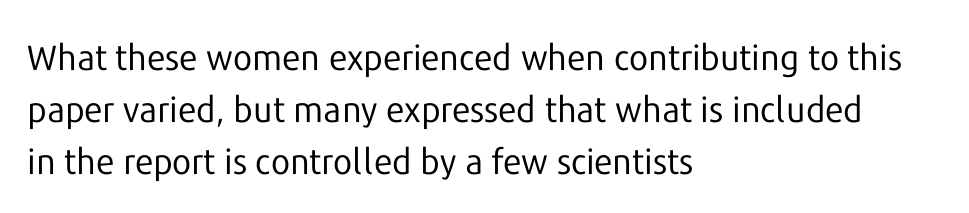
Regular leading. A bare baseline throughout the passage. Is the stroke heavy? The answer is a plain regular-or-lighter. Look at the tracking — it's just the regular setting, nothing added. Classification — sans serif.
